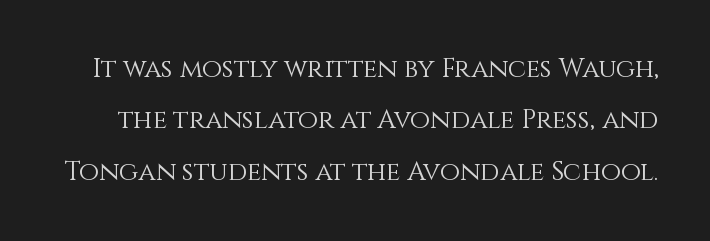
{"italic": "no", "bold": "no", "underline": "no", "line_spacing": "loose", "line_spacing_ratio": 1.98, "letter_spacing": "normal", "letter_spacing_em": 0.0, "glyph_px": 26}
